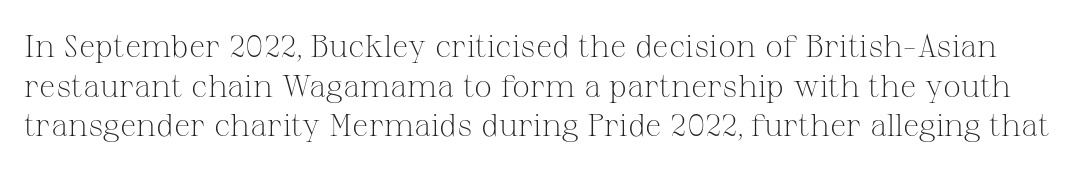
The letters advance in unequal steps, a hallmark of proportional type. Is the letter spacing exaggerated? No — it looks like the ordinary default. The lettering holds an erect, upright posture throughout. Is the type heavy? It reads as light-to-regular instead.
